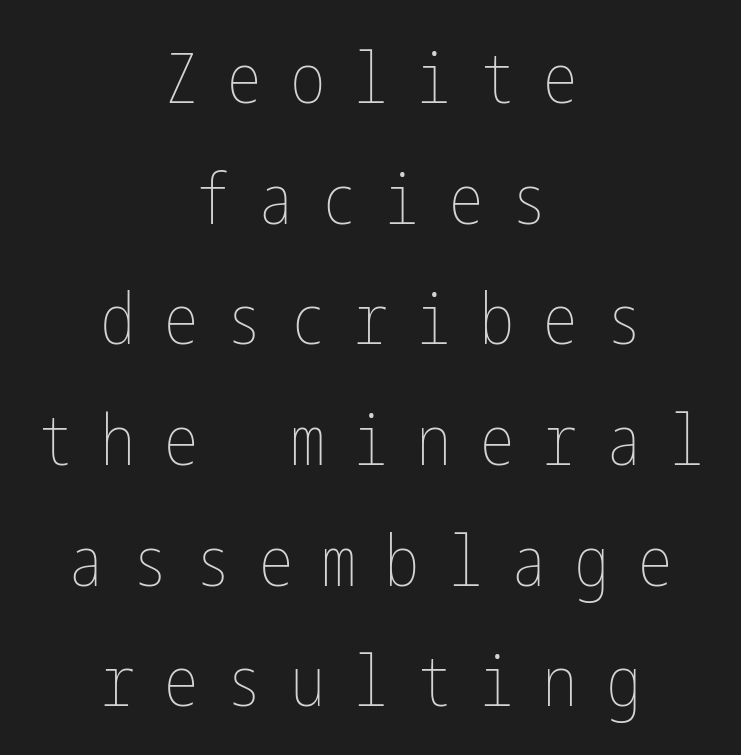
Q: Is the text bold? A: No.
Q: Is the text italic (slanted)? A: No, it is upright.
Q: Is the text underlined? A: No.
Q: How is the paragraph aligned? A: Centered.
Q: Is the spacing between letters normal or unusually wide? A: Unusually wide.
Q: Is the spacing between lines tight, normal or loose? A: Normal.
Q: Width (condensed, normal, or wide)? A: Condensed.
Q: Stroke contrast? A: Low.
Q: x-height? A: Medium.
